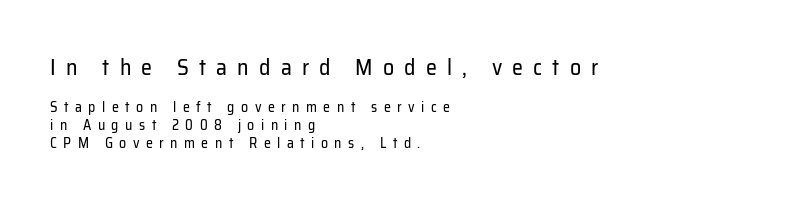
Q: Is the text bold? A: No.
Q: Is the text italic (slanted)? A: No, it is upright.
Q: Is the text underlined? A: No.
Q: How is the paragraph aligned? A: Left-aligned.
Q: Is the spacing between letters normal or unusually wide? A: Unusually wide.
Q: Is the spacing between lines tight, normal or loose? A: Normal.
Q: Which block of text is set in a larger size, the first (top) or the second (bottom)? A: The first (top) one.
